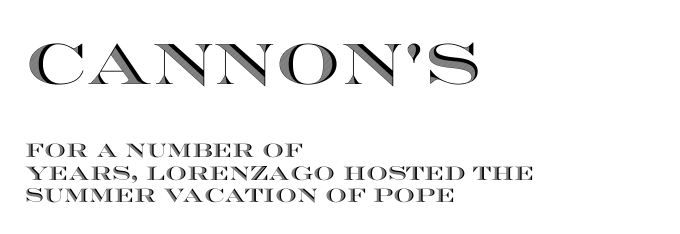
{"italic": "no", "width": "wide", "x_height": "large", "monospaced": "no", "underline": "no", "align": "left", "line_spacing_ratio": 1.17, "letter_spacing": "normal", "letter_spacing_em": 0.0, "larger_block": "first", "size_ratio": 3.0, "glyph_px": 57}
